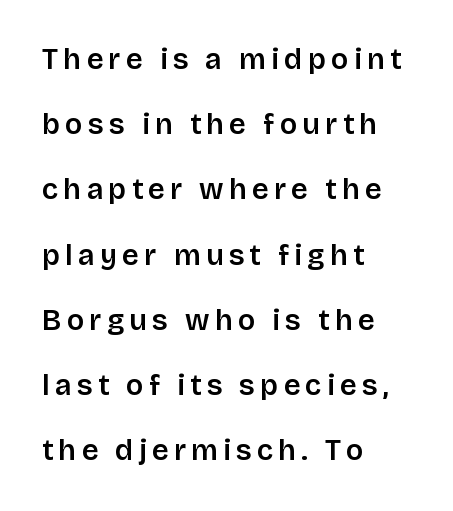
{"serif": "no", "italic": "no", "width": "normal", "stroke_contrast": "low", "x_height": "large", "monospaced": "no", "underline": "no", "align": "left", "line_spacing": "loose", "line_spacing_ratio": 2.25, "glyph_px": 29}
